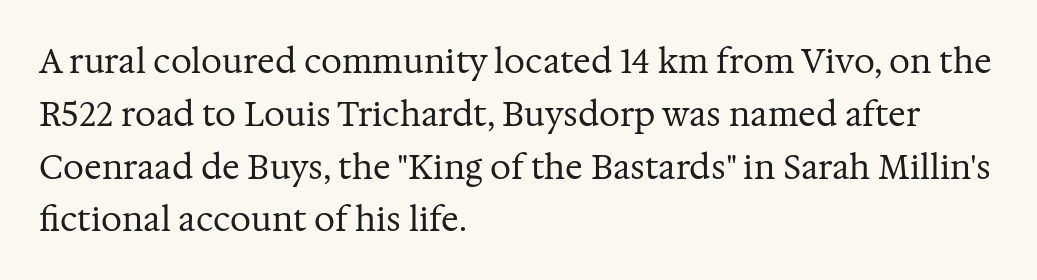
Q: Is the text bold? A: No.
Q: Is the text italic (slanted)? A: No, it is upright.
Q: Is the typeface a serif or a sans-serif typeface? A: Serif.
Q: Is the text underlined? A: No.
Q: How is the paragraph aligned? A: Left-aligned.
Q: Is the spacing between letters normal or unusually wide? A: Normal.
Q: Is the spacing between lines tight, normal or loose? A: Normal.
Q: Width (condensed, normal, or wide)? A: Normal.
Q: Stroke contrast? A: Medium.
Q: x-height? A: Medium.
Q: Monospaced? A: No.
